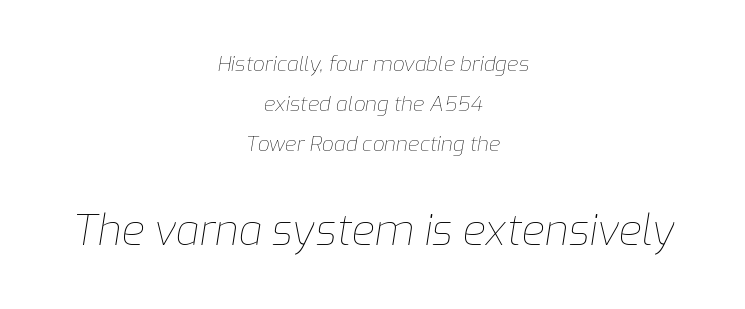
Q: Is the text bold? A: No.
Q: Is the text italic (slanted)? A: Yes, it leans right by about 9 degrees.
Q: Is the text underlined? A: No.
Q: How is the paragraph aligned? A: Centered.
Q: Is the spacing between letters normal or unusually wide? A: Normal.
Q: Is the spacing between lines tight, normal or loose? A: Loose.
Q: Which block of text is set in a larger size, the first (top) or the second (bottom)? A: The second (bottom) one.
Q: Width (condensed, normal, or wide)? A: Normal.
Q: Stroke contrast? A: Low.
Q: x-height? A: Medium.
Q: Monospaced? A: No.
